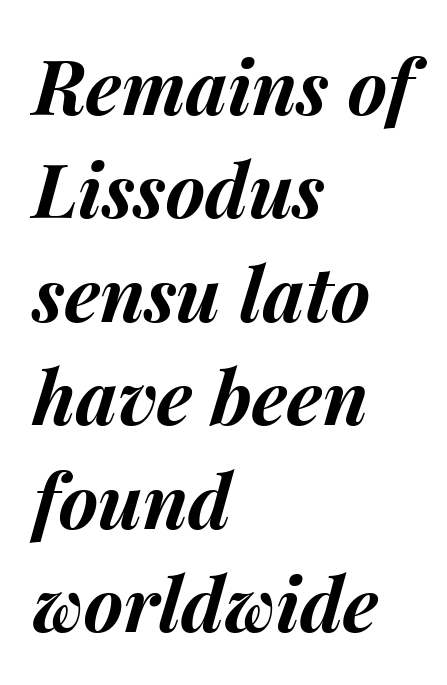
The image shows 75 px bold type, italic (leaning right); set left-aligned, normal line spacing (1.38x), normal letter spacing, not underlined; medium stroke contrast and a medium x-height.
